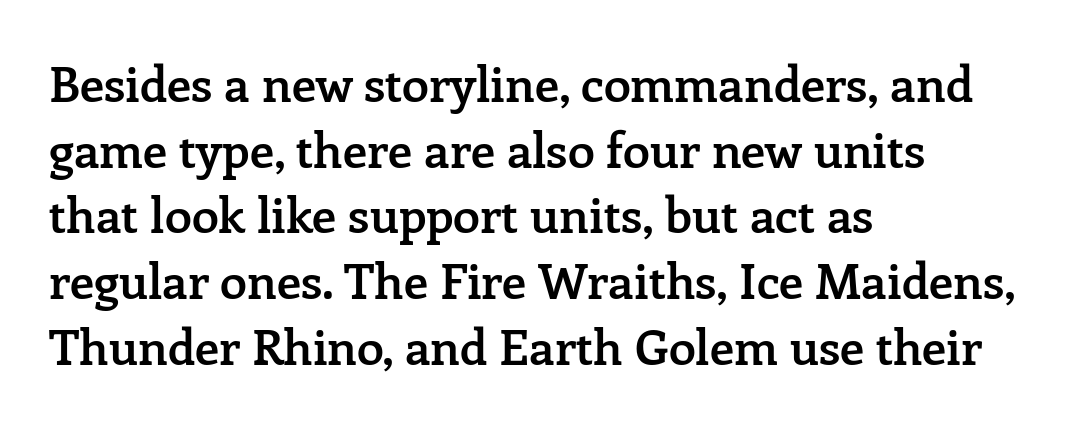
Q: Is the text bold? A: Semi-bold.
Q: Is the text italic (slanted)? A: No, it is upright.
Q: Is the typeface a serif or a sans-serif typeface? A: Serif.
Q: Is the text underlined? A: No.
Q: How is the paragraph aligned? A: Left-aligned.
Q: Is the spacing between letters normal or unusually wide? A: Normal.
Q: Is the spacing between lines tight, normal or loose? A: Normal.
Q: Width (condensed, normal, or wide)? A: Normal.
Q: Stroke contrast? A: Low.
Q: x-height? A: Medium.
Q: Monospaced? A: No.
